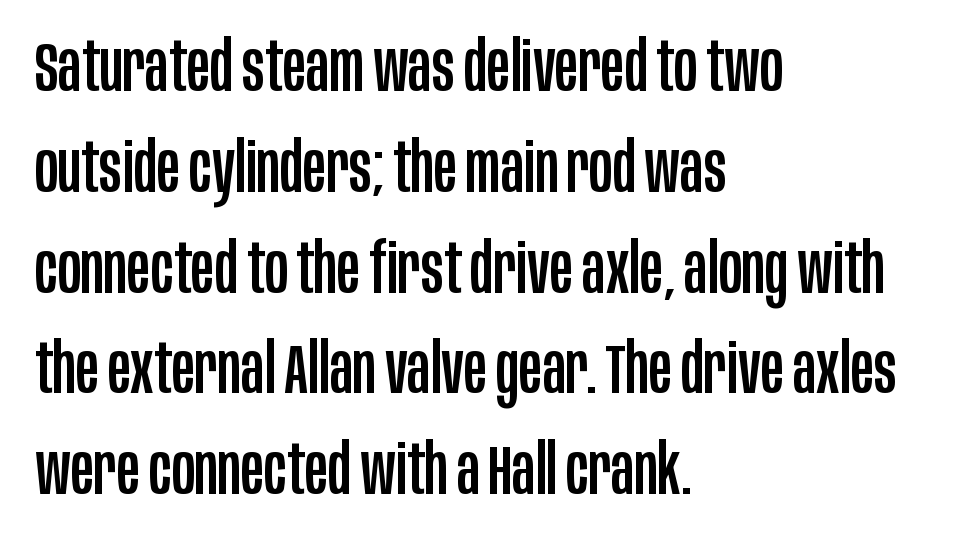
{"serif": "no", "italic": "no", "width": "condensed", "stroke_contrast": "low", "x_height": "large", "monospaced": "no", "underline": "no", "align": "left", "line_spacing": "normal", "line_spacing_ratio": 1.44, "letter_spacing": "normal", "letter_spacing_em": 0.0, "glyph_px": 70}
